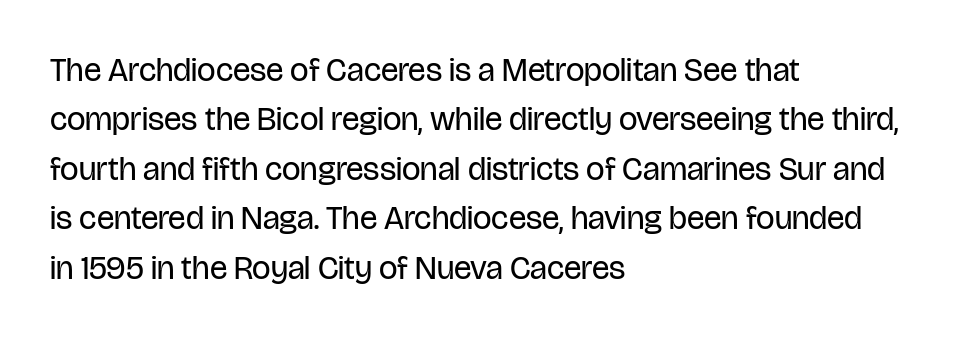
Q: Is the text bold? A: No.
Q: Is the text italic (slanted)? A: No, it is upright.
Q: Is the typeface a serif or a sans-serif typeface? A: Sans-serif.
Q: Is the text underlined? A: No.
Q: How is the paragraph aligned? A: Left-aligned.
Q: Is the spacing between letters normal or unusually wide? A: Normal.
Q: Is the spacing between lines tight, normal or loose? A: Normal.
Q: Width (condensed, normal, or wide)? A: Condensed.
Q: Stroke contrast? A: Low.
Q: x-height? A: Large.
Q: Monospaced? A: No.
